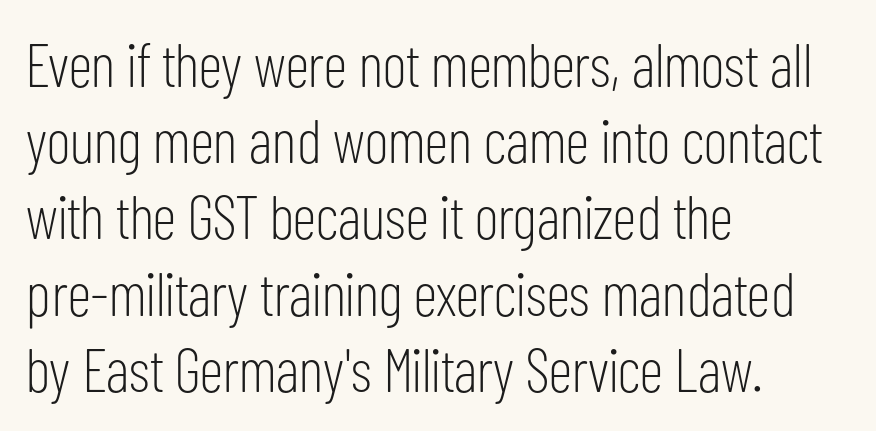
Unbolded letterforms with no extra heft. Examine the stroke ends and you'll find no serifs. Regarding leading, the lines here are spaced in the standard way. Check under the words: just untouched page. It's the straight-up-and-down kind of type. The letters advance in unequal steps, a hallmark of proportional type.
